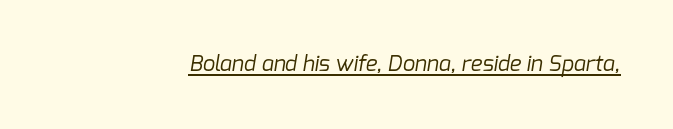
Q: Is the text bold? A: No.
Q: Is the text underlined? A: Yes.
Q: Is the spacing between letters normal or unusually wide? A: Normal.
